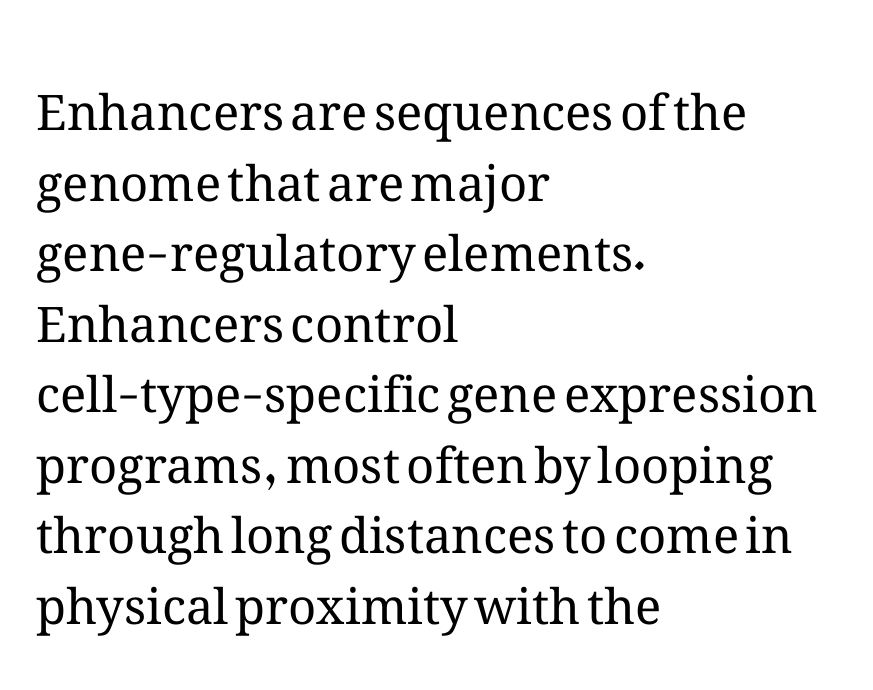
The image shows 49 px regular-weight type, upright; set left-aligned, normal line spacing (1.44x), normal letter spacing, not underlined; medium stroke contrast and a medium x-height.
